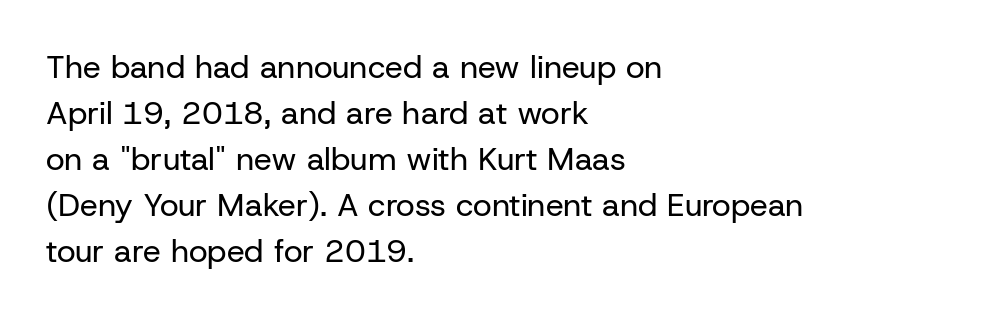
The image shows 32 px regular-weight sans-serif type, upright; set left-aligned, normal line spacing (1.44x), normal letter spacing, not underlined; low stroke contrast and a medium x-height.
